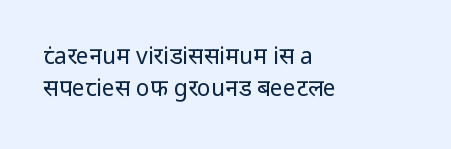
The image shows 23 px text type, upright; set left-aligned, normal line spacing (1.39x), normal letter spacing, not underlined.
